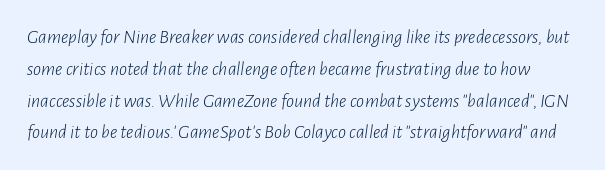
The image shows 20 px text type, italic (leaning right); set normal line spacing (1.59x), normal letter spacing, not underlined.
